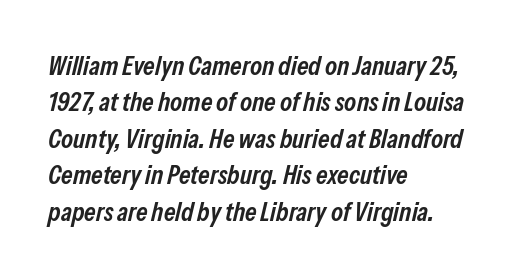
The image shows 27 px text type, italic (leaning right); set left-aligned, normal line spacing (1.35x), normal letter spacing, not underlined.
